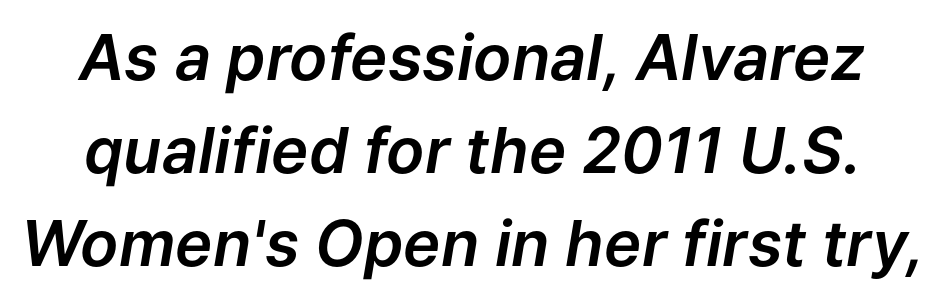
Q: Is the text italic (slanted)? A: Yes, it leans right by about 9 degrees.
Q: Is the text underlined? A: No.
Q: Is the spacing between letters normal or unusually wide? A: Normal.
Q: Is the spacing between lines tight, normal or loose? A: Normal.
Q: Width (condensed, normal, or wide)? A: Normal.
Q: Stroke contrast? A: Low.
Q: x-height? A: Medium.
Q: Monospaced? A: No.
